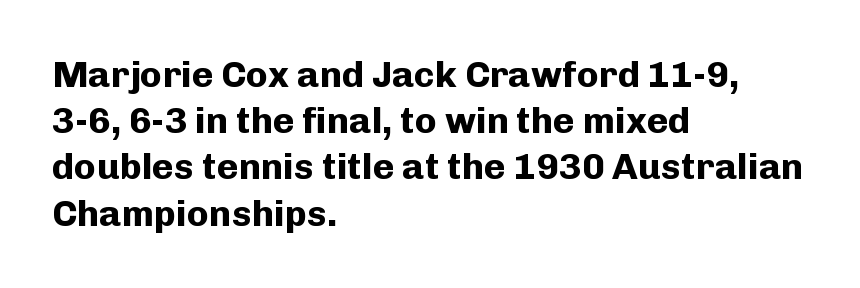
Q: Is the text bold? A: Yes.
Q: Is the text italic (slanted)? A: No, it is upright.
Q: Is the typeface a serif or a sans-serif typeface? A: Sans-serif.
Q: Is the text underlined? A: No.
Q: How is the paragraph aligned? A: Left-aligned.
Q: Is the spacing between letters normal or unusually wide? A: Normal.
Q: Is the spacing between lines tight, normal or loose? A: Normal.
Q: Width (condensed, normal, or wide)? A: Normal.
Q: Stroke contrast? A: Low.
Q: x-height? A: Medium.
Q: Monospaced? A: No.
